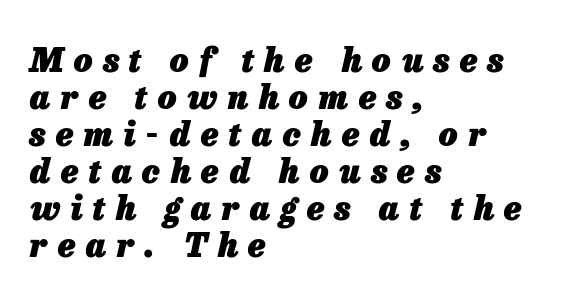
The image shows 33 px heavy type, italic (leaning right); set left-aligned, tight line spacing (1.12x), unusually wide letter spacing (+0.31 em), not underlined; low stroke contrast and a medium x-height.
